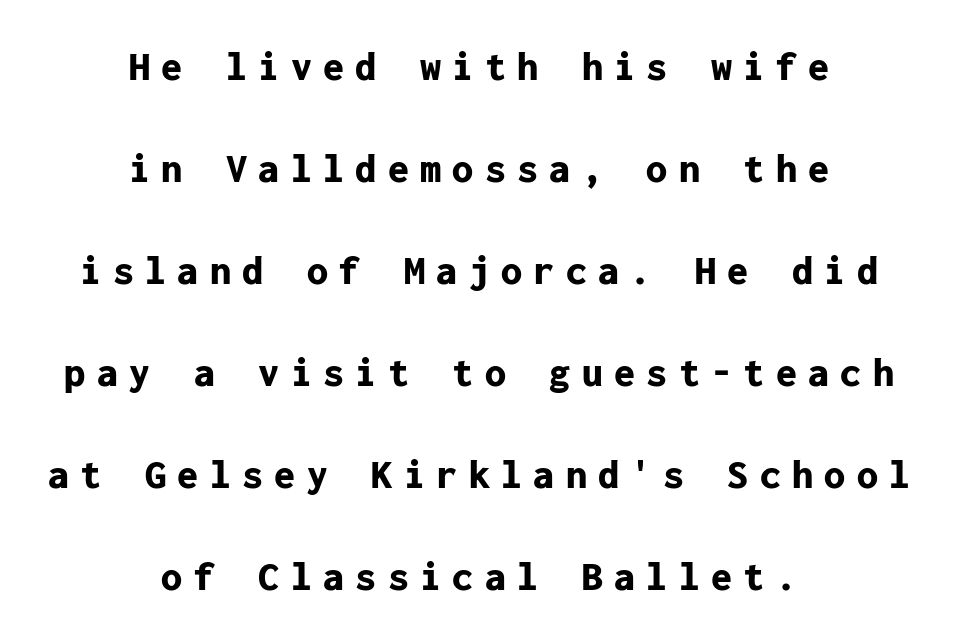
Short note: letters widely spaced. The letters stand upright; this is a roman face. The block of text is sparse from top to bottom, with ample space between rows. The characters look thick and weighty, a clear bold. You could count columns in this text — the font is strictly monospaced.
